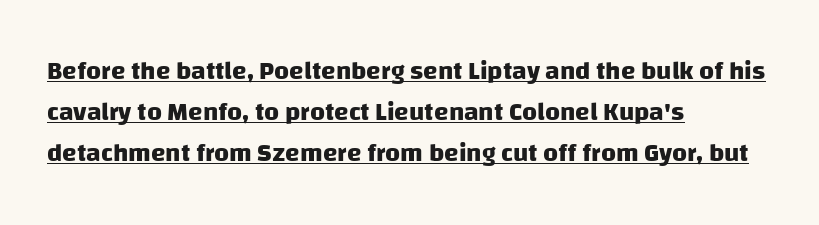
Casual observation: everything's shoved over to the left. Heft: maximum for text — a bold. Is there much room between lines? A standard amount, neither cramped nor airy. Underlining? Definitely there. The letters sit at their default tracking, neither squeezed nor spread.
